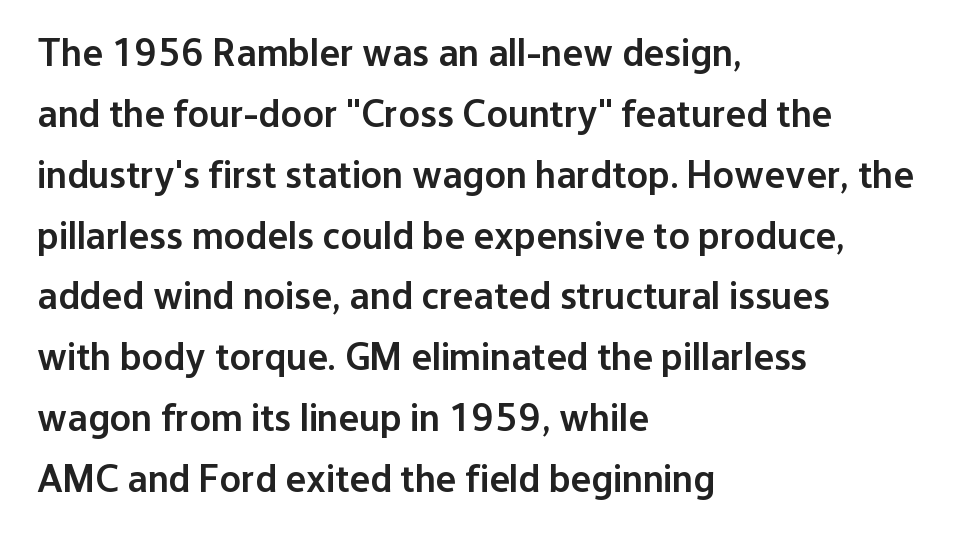
The image shows 39 px semibold sans-serif type, upright; set left-aligned, normal line spacing (1.56x), normal letter spacing, not underlined; low stroke contrast and a medium x-height.
